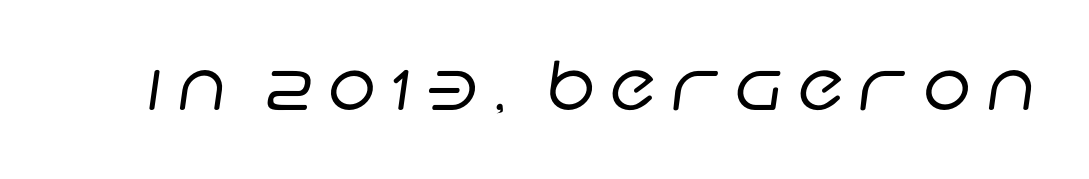
{"serif": "no", "bold": "no", "weight": "regular", "width": "normal", "stroke_contrast": "low", "x_height": "large", "monospaced": "no", "underline": "no", "letter_spacing": "wide", "letter_spacing_em": 0.22, "glyph_px": 68}
